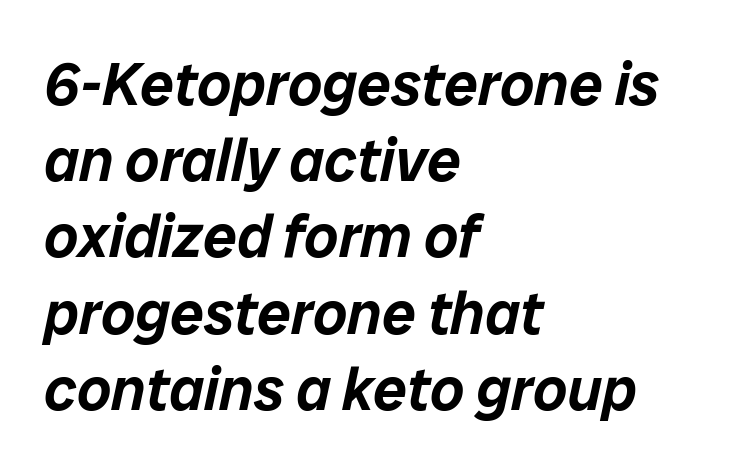
The baseline area is clear. Alignment: flush left. Emphasis-style slanted type is in use. What's the leading like? Ordinary, nothing unusual.
